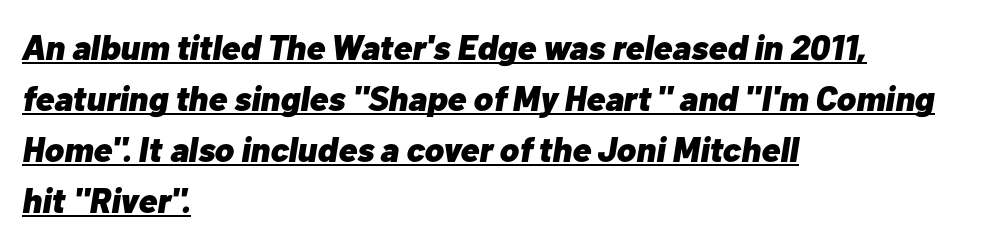
Q: Is the text bold? A: Yes.
Q: Is the text italic (slanted)? A: Yes, it leans right by about 10 degrees.
Q: Is the text underlined? A: Yes.
Q: How is the paragraph aligned? A: Left-aligned.
Q: Is the spacing between letters normal or unusually wide? A: Normal.
Q: Is the spacing between lines tight, normal or loose? A: Normal.
Q: Width (condensed, normal, or wide)? A: Normal.
Q: Stroke contrast? A: Low.
Q: x-height? A: Medium.
Q: Monospaced? A: No.
